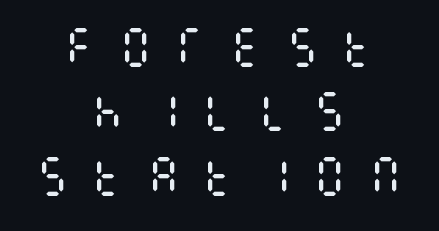
Summary of vertical rhythm: regular, with standard interline spacing. Letters have the restrained weight of plain body copy at most. In terms of posture, this sample is upright. Honestly, the letter spacing is so wide it's the main thing you notice.
